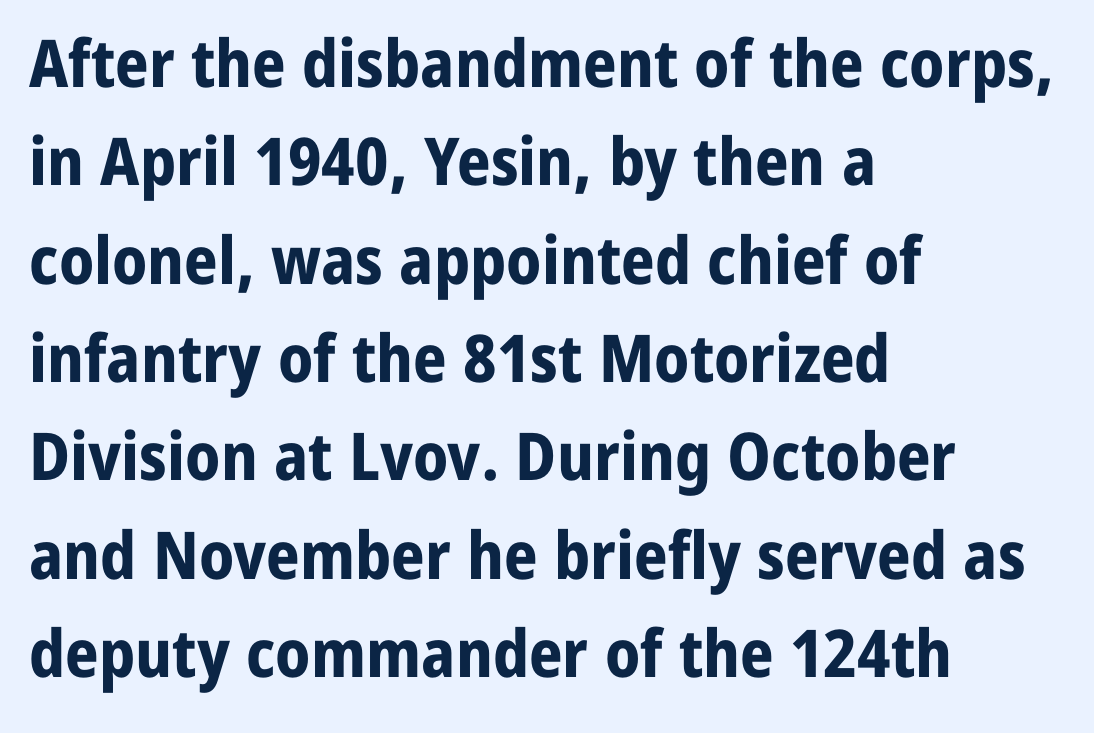
Students, observe: this is what conventionally led text looks like. Between one letter and the next there's only the usual sliver of space. This is the regular roman posture of the typeface. Bold? Absolutely — the strokes are thick and heavy. Short and long lines alike share a common starting point at left.
